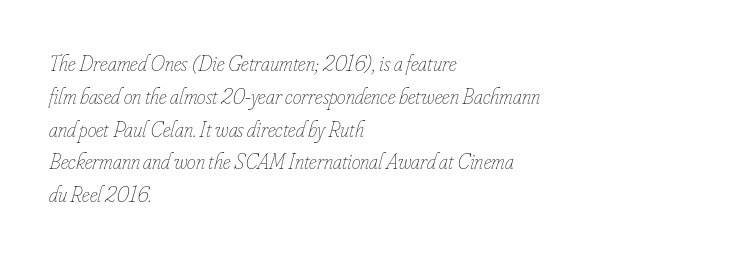
Q: Is the text bold? A: No.
Q: Is the text italic (slanted)? A: Yes, it leans right by about 16 degrees.
Q: Is the text underlined? A: No.
Q: How is the paragraph aligned? A: Left-aligned.
Q: Is the spacing between letters normal or unusually wide? A: Normal.
Q: Is the spacing between lines tight, normal or loose? A: Normal.
